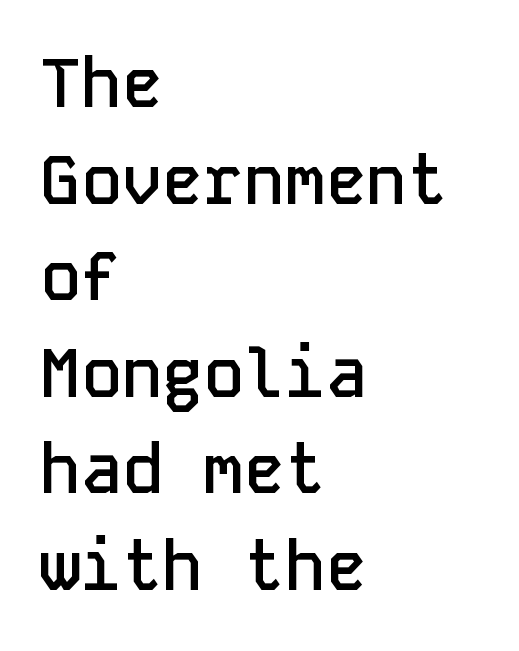
{"serif": "no", "italic": "no", "bold": "semi", "weight": "semibold", "width": "normal", "stroke_contrast": "low", "x_height": "medium", "monospaced": "yes", "underline": "no", "align": "left", "line_spacing": "normal", "line_spacing_ratio": 1.42, "letter_spacing": "normal", "letter_spacing_em": 0.0, "glyph_px": 68}
